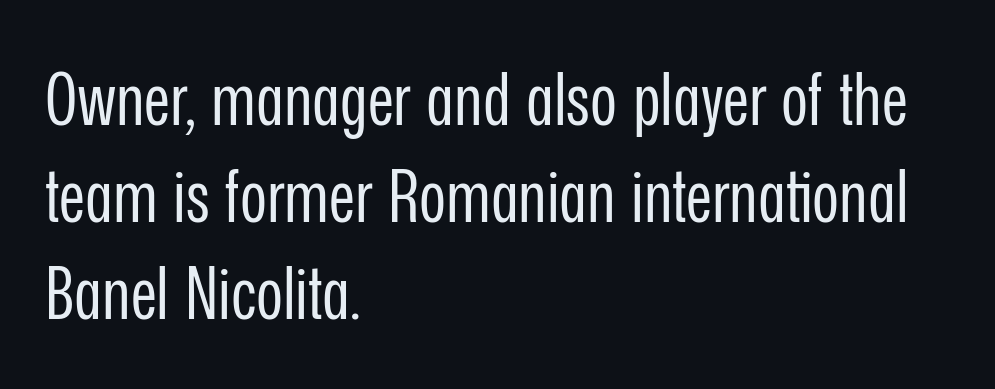
{"serif": "no", "italic": "no", "bold": "no", "weight": "regular", "width": "condensed", "stroke_contrast": "low", "x_height": "medium", "monospaced": "no", "underline": "no", "align": "left", "line_spacing": "normal", "line_spacing_ratio": 1.33, "letter_spacing": "normal", "letter_spacing_em": 0.0, "glyph_px": 73}
